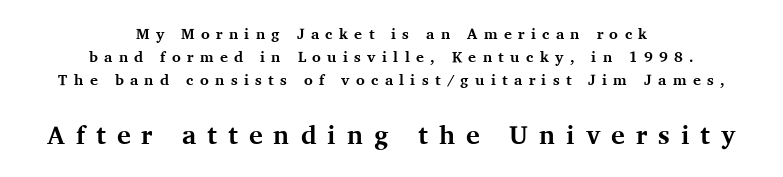
The rendering enlarges the type as you move from the upper chunk to the lower. Has an underline been added? It has not. Each new line begins a customary step beneath the previous one. These lines have a slow, spaced-out rhythm from letter to letter.
